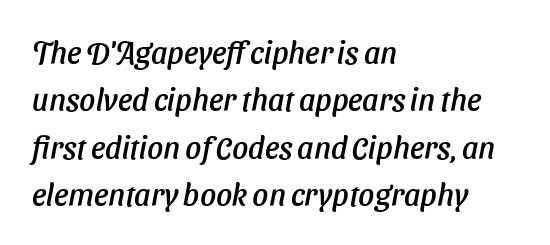
Q: Is the text italic (slanted)? A: Yes, it leans right by about 11 degrees.
Q: Is the text underlined? A: No.
Q: How is the paragraph aligned? A: Left-aligned.
Q: Is the spacing between letters normal or unusually wide? A: Normal.
Q: Is the spacing between lines tight, normal or loose? A: Normal.
Q: Width (condensed, normal, or wide)? A: Normal.
Q: Stroke contrast? A: Low.
Q: x-height? A: Medium.
Q: Monospaced? A: No.
